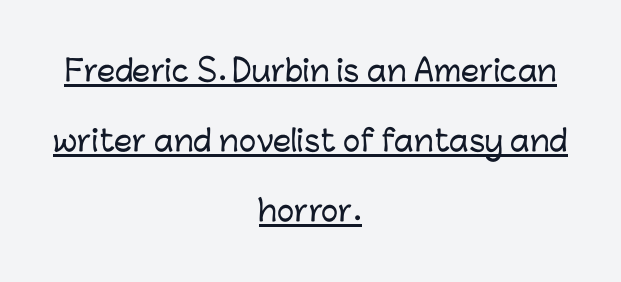
The typography opts for an upright posture over an oblique one. Neither beginnings nor endings align; midpoints do. Summary of vertical rhythm: relaxed, with wide interline spacing. Looks like regular typesetting: each glyph gets only the width it needs. This rendering leaves character spacing at its baseline value.
